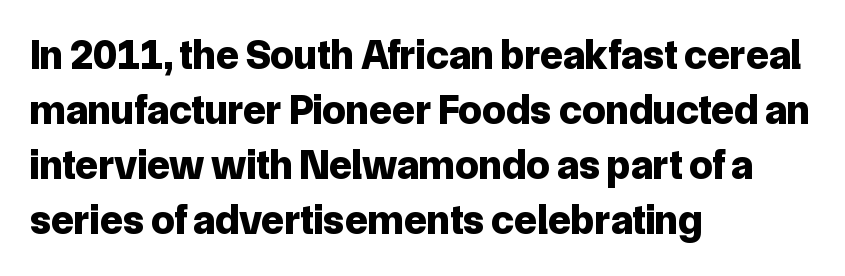
Lines of text with bare space underneath. Note the varied advance widths — an 'i' is clearly narrower than an 'm'. The face used here is rendered with its standard letterfit. The lines are quadded left.
